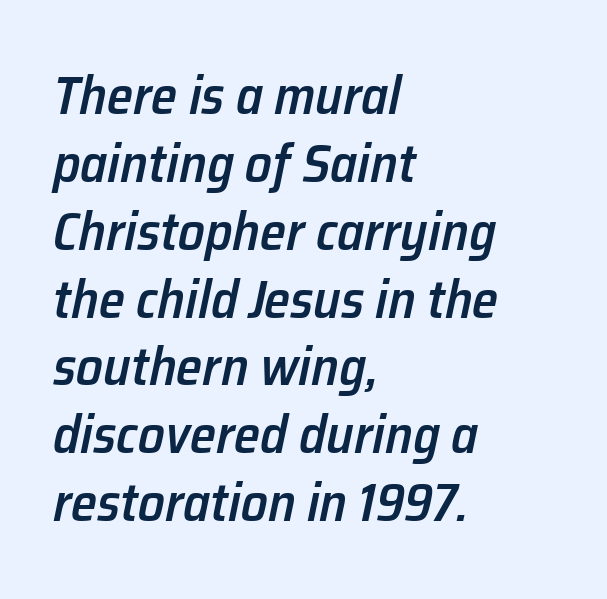
The image shows 53 px semibold type, italic (leaning right); set left-aligned, normal line spacing (1.28x), normal letter spacing, not underlined; low stroke contrast and a medium x-height.
